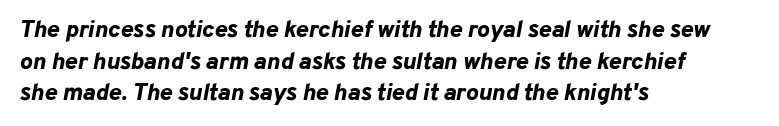
The image shows 24 px bold type, italic (leaning right); set left-aligned, normal line spacing (1.32x), normal letter spacing, not underlined.
